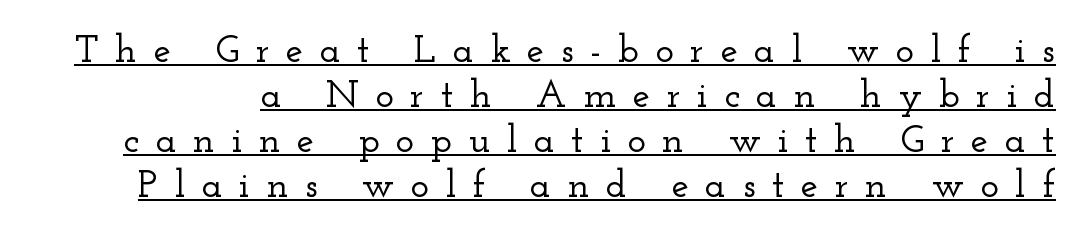
The image shows 39 px wide serif type, upright; set tight line spacing (1.15x), unusually wide letter spacing (+0.42 em), underlined; low stroke contrast and a small x-height.
